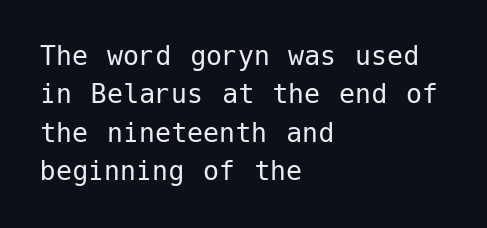
{"serif": "no", "italic": "no", "bold": "no", "weight": "regular", "width": "normal", "stroke_contrast": "low", "x_height": "medium", "underline": "no", "align": "left", "line_spacing_ratio": 1.2, "letter_spacing": "normal", "letter_spacing_em": 0.0, "glyph_px": 32}
